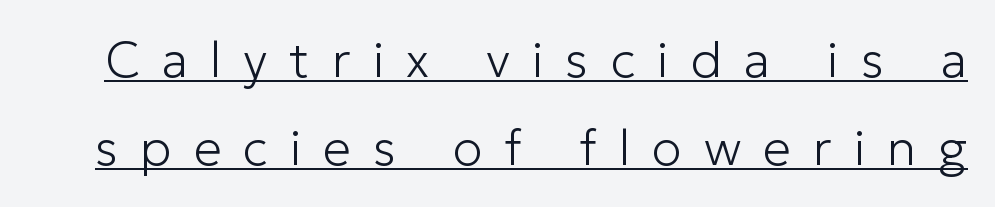
The image shows 50 px light sans-serif type, upright; set line spacing 1.76x, unusually wide letter spacing (+0.44 em), underlined; low stroke contrast and a medium x-height.
